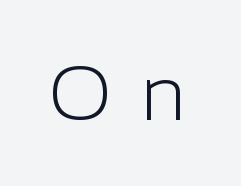
Q: Is the text bold? A: No.
Q: Is the text italic (slanted)? A: No, it is upright.
Q: Is the typeface a serif or a sans-serif typeface? A: Sans-serif.
Q: Is the text underlined? A: No.
Q: Is the spacing between letters normal or unusually wide? A: Unusually wide.
Q: Width (condensed, normal, or wide)? A: Normal.
Q: Stroke contrast? A: Low.
Q: x-height? A: Medium.
Q: Monospaced? A: No.
